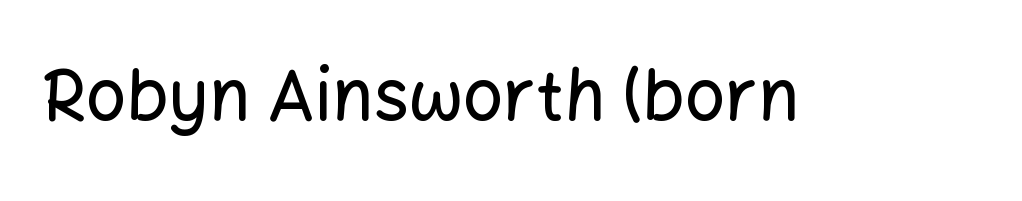
The image shows 71 px sans-serif type, upright; set normal letter spacing, not underlined; low stroke contrast and a medium x-height.
